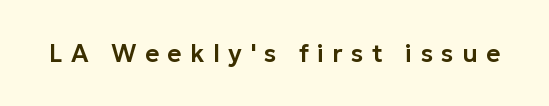
{"italic": "no", "underline": "no", "letter_spacing": "wide", "letter_spacing_em": 0.33, "glyph_px": 25}
